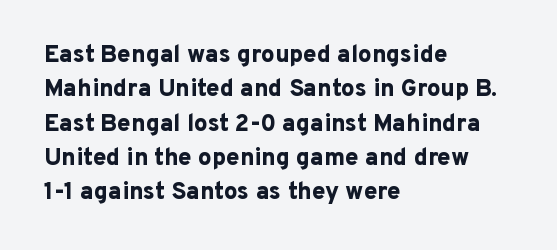
{"italic": "no", "bold": "yes", "underline": "no", "align": "left", "line_spacing": "normal", "line_spacing_ratio": 1.43, "letter_spacing": "normal", "letter_spacing_em": 0.0, "glyph_px": 24}
